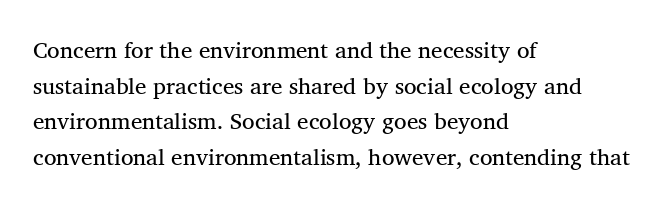
Q: Is the text bold? A: No.
Q: Is the text italic (slanted)? A: No, it is upright.
Q: Is the text underlined? A: No.
Q: How is the paragraph aligned? A: Left-aligned.
Q: Is the spacing between letters normal or unusually wide? A: Normal.
Q: Is the spacing between lines tight, normal or loose? A: Normal.
